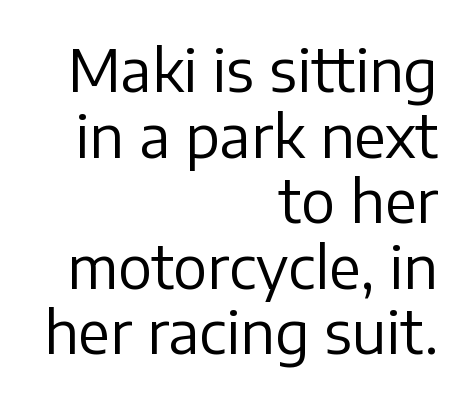
The image shows 57 px regular-weight sans-serif type, upright; set right-aligned, tight line spacing (1.15x), normal letter spacing, not underlined; low stroke contrast and a medium x-height.
